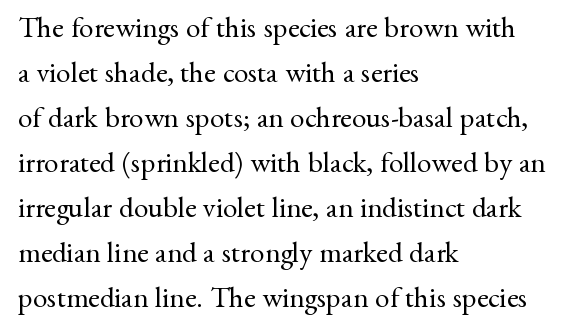
The image shows 29 px regular-weight serif type, upright; set left-aligned, normal line spacing (1.55x), normal letter spacing, not underlined; medium stroke contrast and a small x-height.
